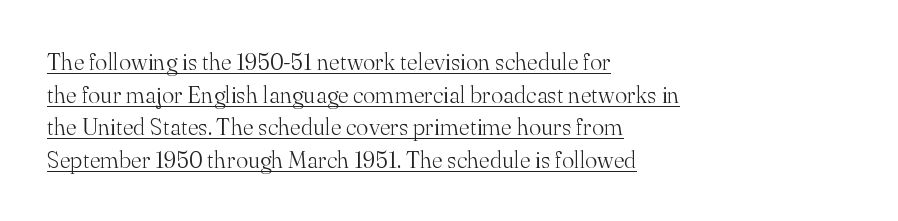
The image shows 23 px text type, upright; set left-aligned, normal line spacing (1.42x), normal letter spacing, underlined.
